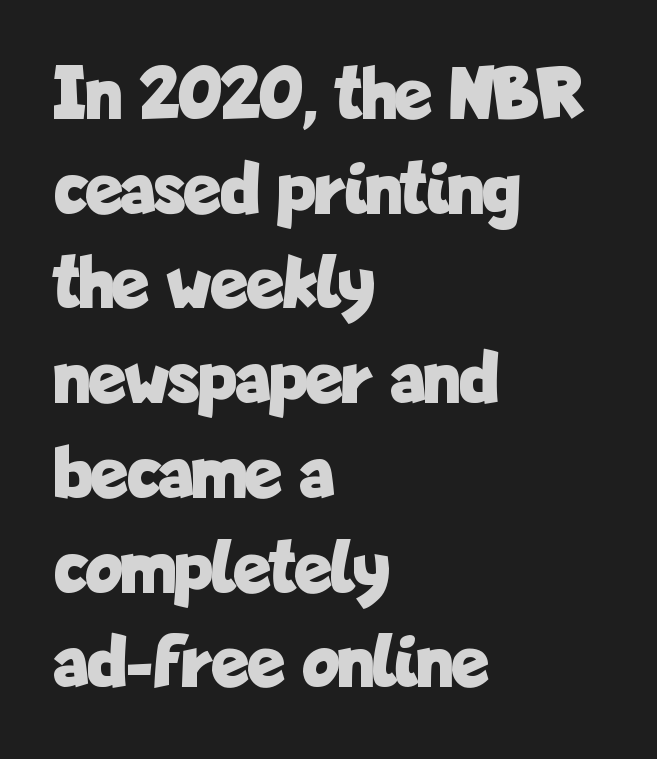
{"serif": "no", "italic": "no", "bold": "yes", "weight": "bold", "width": "condensed", "stroke_contrast": "low", "x_height": "medium", "monospaced": "no", "underline": "no", "align": "left", "line_spacing_ratio": 1.23, "letter_spacing": "normal", "letter_spacing_em": 0.0, "glyph_px": 77}
